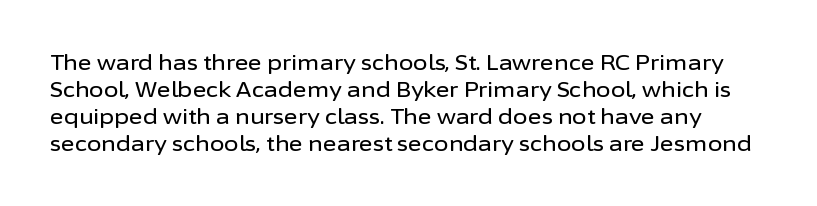
Q: Is the text italic (slanted)? A: No, it is upright.
Q: Is the text underlined? A: No.
Q: Is the spacing between letters normal or unusually wide? A: Normal.
Q: Is the spacing between lines tight, normal or loose? A: Normal.
